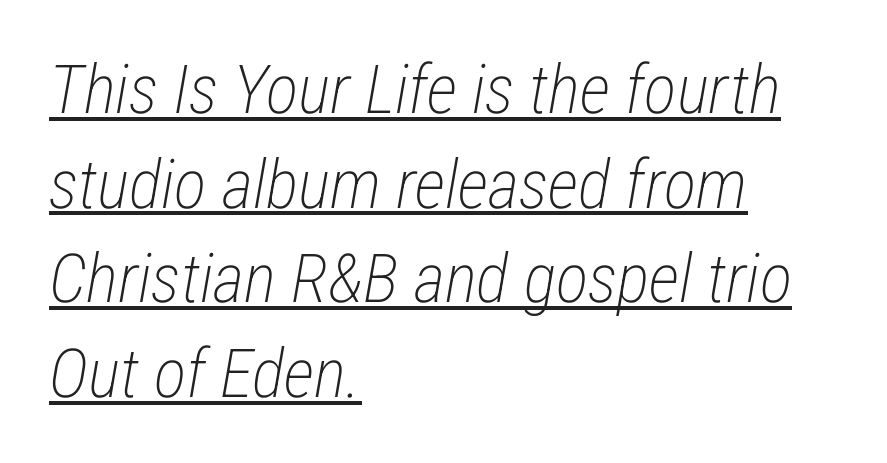
The image shows 68 px light, condensed type, italic (leaning right); set left-aligned, normal line spacing (1.39x), normal letter spacing, underlined; low stroke contrast and a medium x-height.
